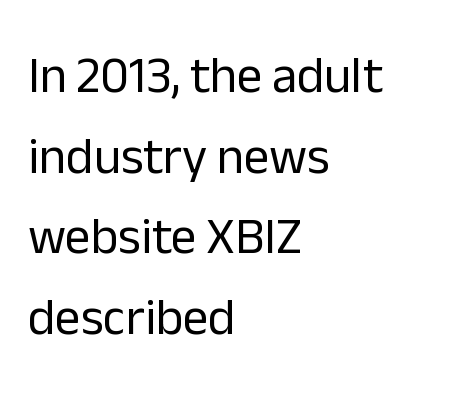
The image shows 51 px regular-weight sans-serif type, upright; set left-aligned, normal line spacing (1.58x), normal letter spacing, not underlined; low stroke contrast and a medium x-height.
